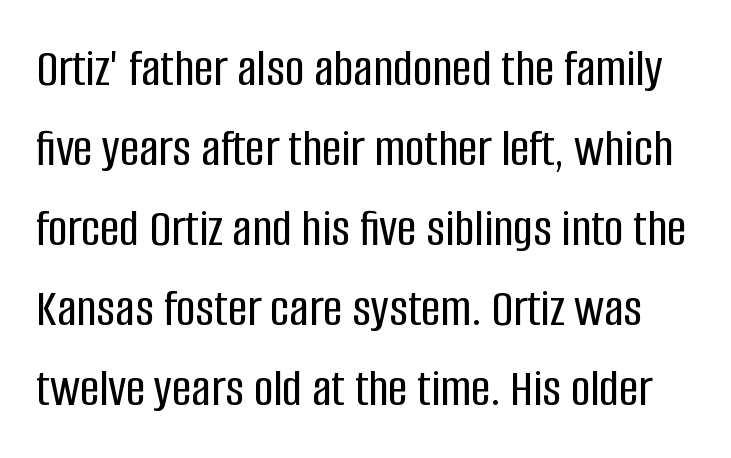
The space beneath each line is pristine and unruled. The letters stand straight up with perfectly vertical stems. A typesetter would label this face a sans. Looks like regular typesetting: each glyph gets only the width it needs. Each word holds together tightly as a unit, with standard inter-letter gaps.
